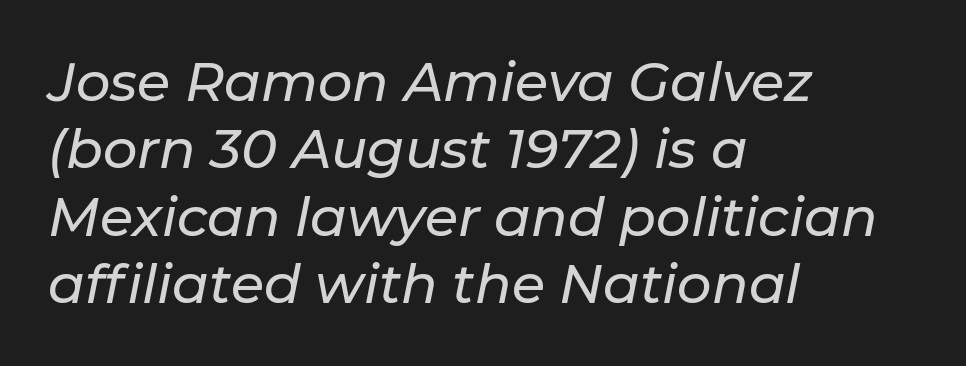
{"italic": "yes", "lean": "right", "slant_degrees": 11, "width": "normal", "stroke_contrast": "low", "x_height": "medium", "monospaced": "no", "underline": "no", "align": "left", "line_spacing": "normal", "line_spacing_ratio": 1.25, "letter_spacing": "normal", "letter_spacing_em": 0.0, "glyph_px": 54}
